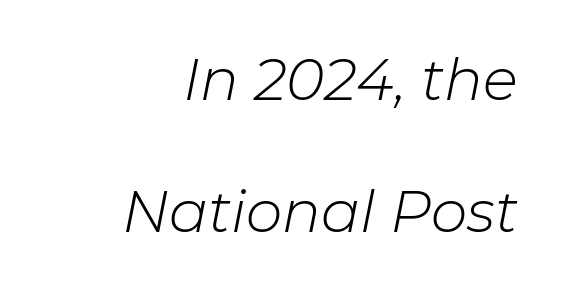
A typesetter would call this proportional, since set widths differ per character. Here the glyphs are tracked normally, forming tight word shapes. The typography opts for an oblique posture over an upright one. A bare baseline throughout the passage.
